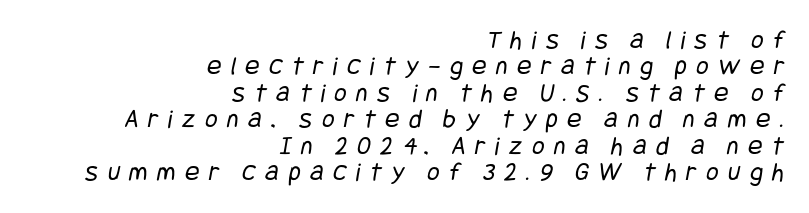
Q: Is the text bold? A: No.
Q: Is the text underlined? A: No.
Q: How is the paragraph aligned? A: Right-aligned.
Q: Is the spacing between letters normal or unusually wide? A: Unusually wide.
Q: Is the spacing between lines tight, normal or loose? A: Tight.
